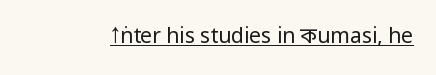
The image shows 21 px text type, upright; set normal letter spacing, underlined.
